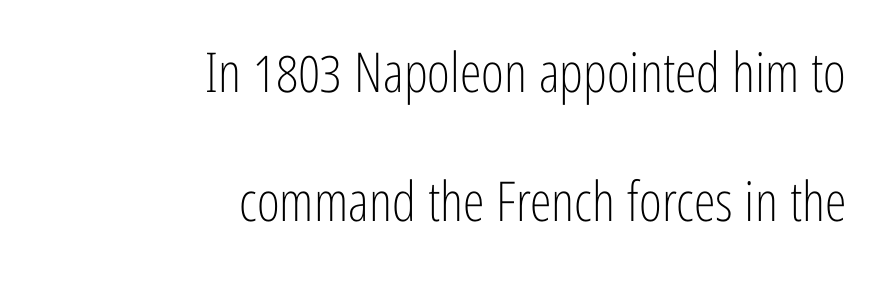
{"serif": "no", "italic": "no", "bold": "no", "weight": "light", "width": "condensed", "stroke_contrast": "low", "x_height": "medium", "monospaced": "no", "underline": "no", "align": "right", "line_spacing": "loose", "line_spacing_ratio": 2.34, "letter_spacing": "normal", "letter_spacing_em": 0.0, "glyph_px": 55}
